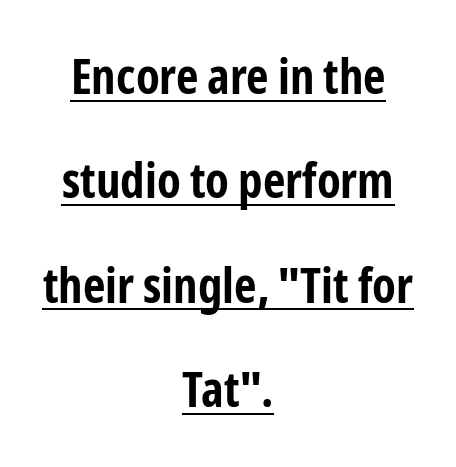
{"serif": "no", "italic": "no", "bold": "yes", "weight": "bold", "width": "condensed", "stroke_contrast": "low", "x_height": "medium", "monospaced": "no", "underline": "yes", "align": "center", "line_spacing": "loose", "line_spacing_ratio": 2.13, "letter_spacing": "normal", "letter_spacing_em": 0.0, "glyph_px": 49}
